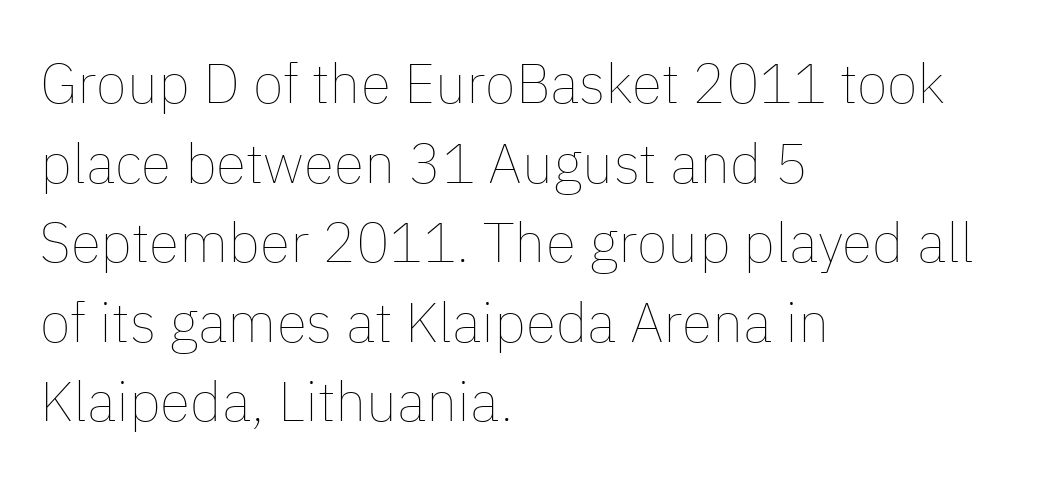
Q: Is the text bold? A: No.
Q: Is the text italic (slanted)? A: No, it is upright.
Q: Is the text underlined? A: No.
Q: How is the paragraph aligned? A: Left-aligned.
Q: Is the spacing between letters normal or unusually wide? A: Normal.
Q: Is the spacing between lines tight, normal or loose? A: Normal.
Q: Width (condensed, normal, or wide)? A: Normal.
Q: Stroke contrast? A: Low.
Q: x-height? A: Medium.
Q: Monospaced? A: No.
